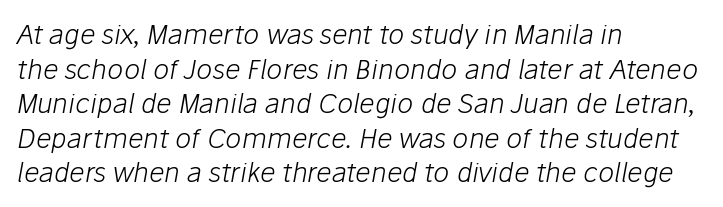
{"italic": "yes", "lean": "right", "slant_degrees": 10, "bold": "no", "underline": "no", "align": "left", "line_spacing": "normal", "line_spacing_ratio": 1.28, "letter_spacing": "normal", "letter_spacing_em": 0.0, "glyph_px": 27}
